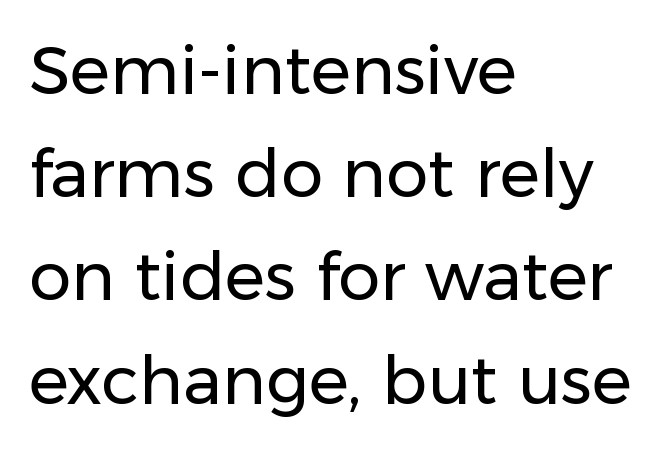
{"serif": "no", "italic": "no", "bold": "no", "weight": "regular", "width": "normal", "stroke_contrast": "low", "x_height": "medium", "monospaced": "no", "underline": "no", "align": "left", "line_spacing": "normal", "line_spacing_ratio": 1.54, "letter_spacing": "normal", "letter_spacing_em": 0.0, "glyph_px": 67}
